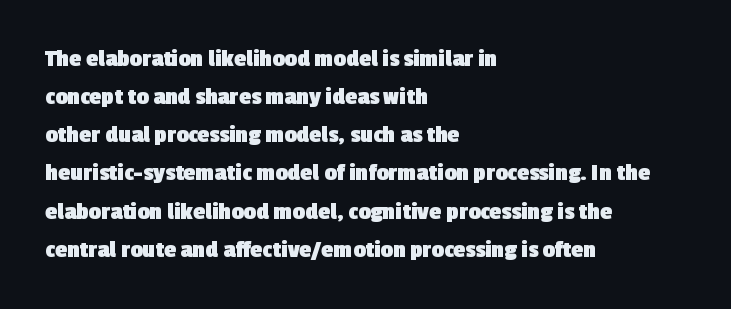
The image shows 24 px bold type; set left-aligned, normal line spacing (1.59x), normal letter spacing, not underlined.
